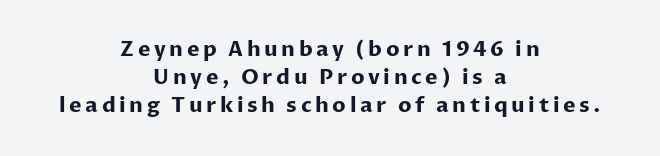
The image shows 21 px bold type, upright; set centered, normal line spacing (1.34x), not underlined.
